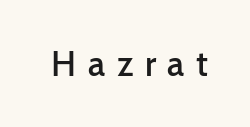
The typography opts for an upright posture over an oblique one. The words here are not underlined. The passage shown is typeset with a sans-serif family. A typesetter would call this heavily tracked-out type. The strokes are fattened partway — semibold, not bold.
